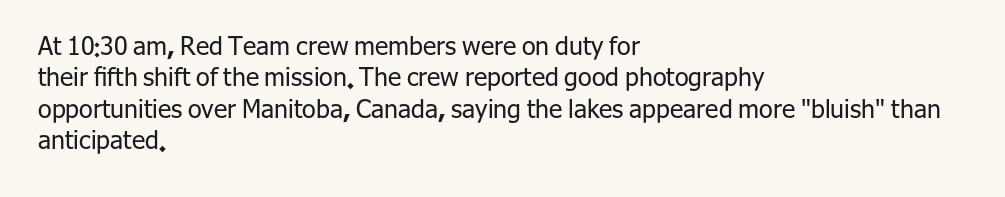
Q: Is the text bold? A: No.
Q: Is the text italic (slanted)? A: No, it is upright.
Q: Is the text underlined? A: No.
Q: How is the paragraph aligned? A: Left-aligned.
Q: Is the spacing between letters normal or unusually wide? A: Normal.
Q: Is the spacing between lines tight, normal or loose? A: Normal.
